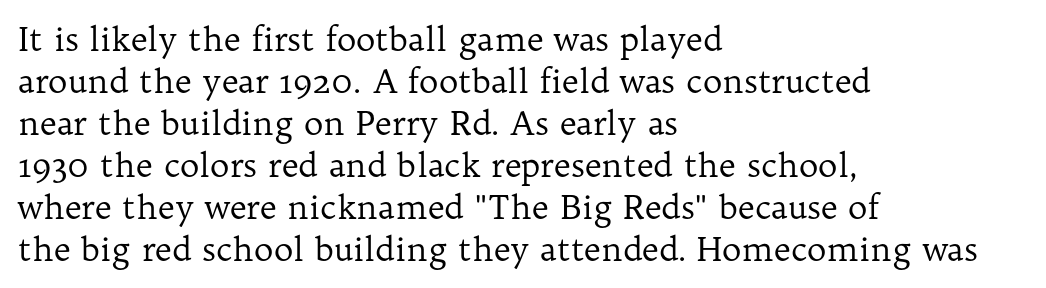
The image shows 33 px regular-weight serif type, upright; set left-aligned, normal line spacing (1.27x), normal letter spacing, not underlined; low stroke contrast and a medium x-height.
